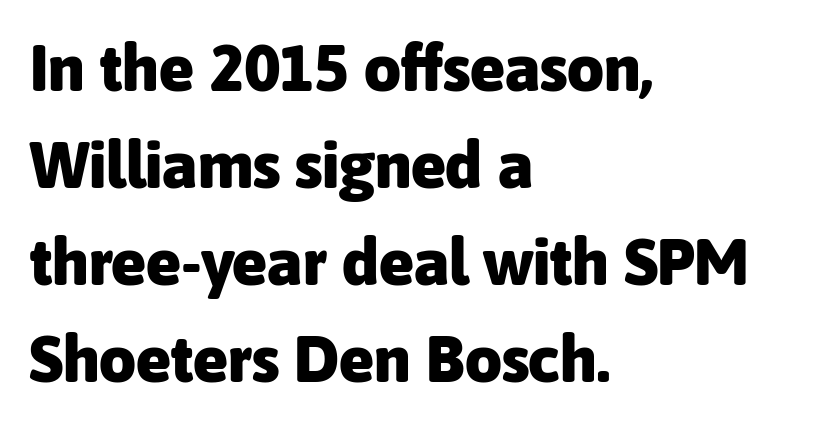
{"serif": "no", "italic": "no", "bold": "yes", "weight": "heavy", "width": "normal", "stroke_contrast": "low", "x_height": "medium", "monospaced": "no", "underline": "no", "align": "left", "line_spacing": "normal", "line_spacing_ratio": 1.49, "letter_spacing": "normal", "letter_spacing_em": 0.0, "glyph_px": 65}
